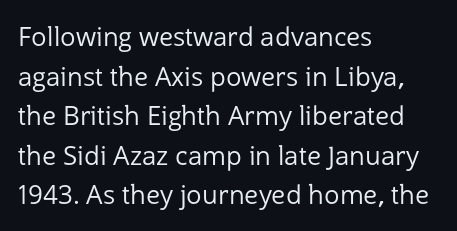
{"italic": "no", "bold": "no", "underline": "no", "align": "left", "line_spacing": "normal", "line_spacing_ratio": 1.52, "letter_spacing": "normal", "letter_spacing_em": 0.0, "glyph_px": 26}
